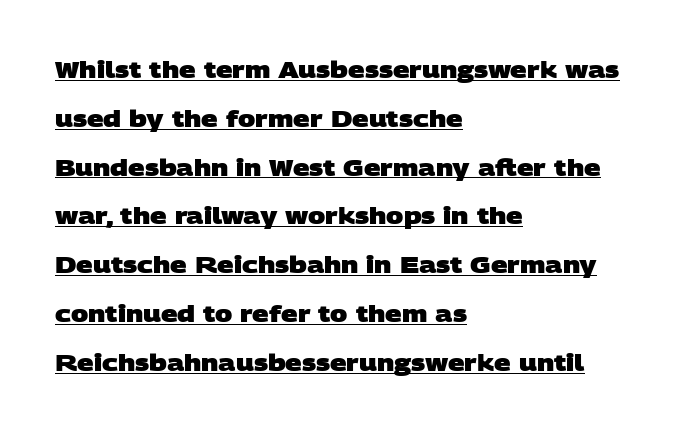
Q: Is the text bold? A: Yes.
Q: Is the text underlined? A: Yes.
Q: How is the paragraph aligned? A: Left-aligned.
Q: Is the spacing between letters normal or unusually wide? A: Normal.
Q: Is the spacing between lines tight, normal or loose? A: Loose.
